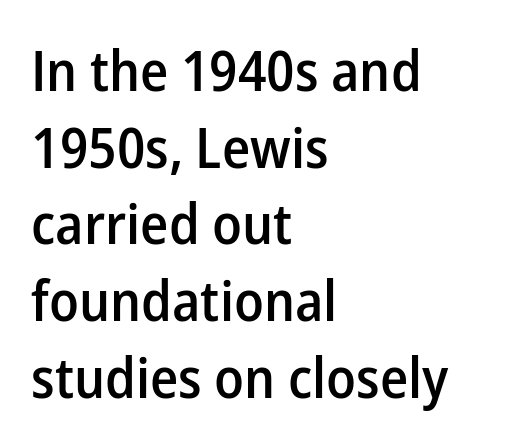
{"serif": "no", "italic": "no", "bold": "semi", "weight": "semibold", "width": "normal", "stroke_contrast": "low", "x_height": "medium", "monospaced": "no", "underline": "no", "align": "left", "line_spacing": "normal", "line_spacing_ratio": 1.37, "letter_spacing": "normal", "letter_spacing_em": 0.0, "glyph_px": 56}
